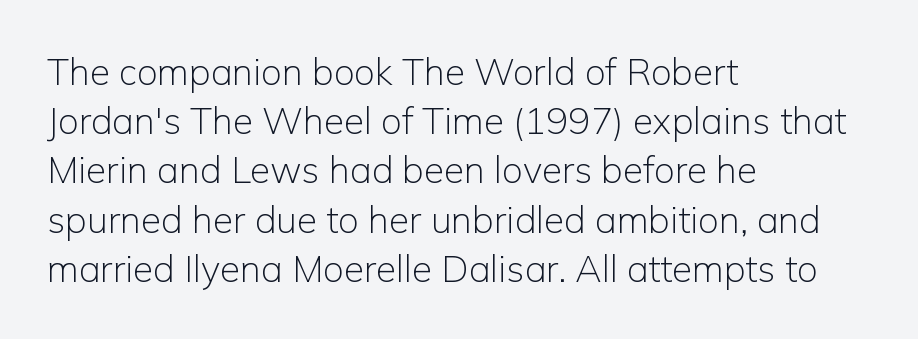
You could call the tracking neutral — neither tight nor loose. Students, observe: this is what conventionally led text looks like. These lines are rendered in a variable-pitch font. Alignment: flush left.
